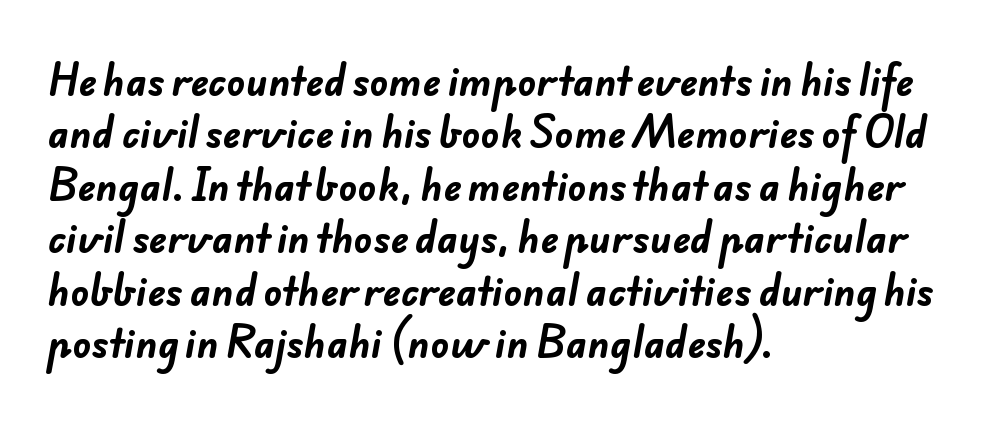
Q: Is the text bold? A: Yes.
Q: Is the typeface a serif or a sans-serif typeface? A: Sans-serif.
Q: Is the text underlined? A: No.
Q: How is the paragraph aligned? A: Left-aligned.
Q: Is the spacing between letters normal or unusually wide? A: Normal.
Q: Is the spacing between lines tight, normal or loose? A: Normal.
Q: Width (condensed, normal, or wide)? A: Normal.
Q: Stroke contrast? A: Low.
Q: x-height? A: Small.
Q: Monospaced? A: No.
